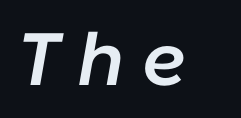
The image shows 74 px semibold type, italic (leaning right); set unusually wide letter spacing (+0.24 em), not underlined; low stroke contrast and a medium x-height.
